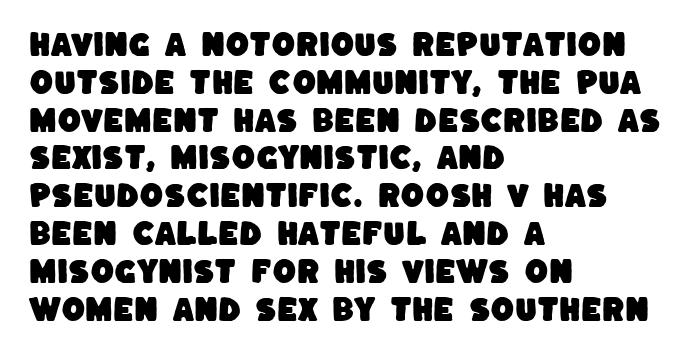
Short note: letters normally spaced. Is the block centered? No — it sits flush against the left margin. Is there much room between lines? A standard amount, neither cramped nor airy. Rule under the text: the space is simply empty.
